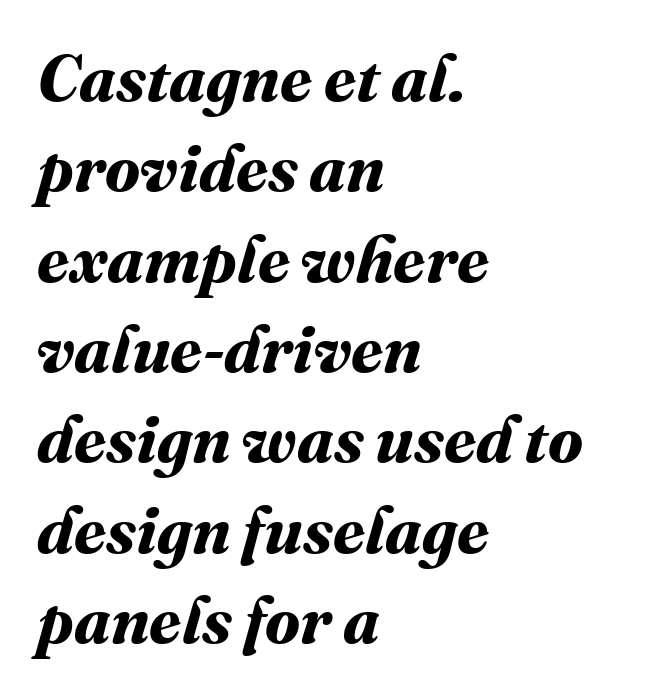
The image shows 65 px bold type; set left-aligned, normal line spacing (1.39x), normal letter spacing, not underlined; medium stroke contrast and a medium x-height.
